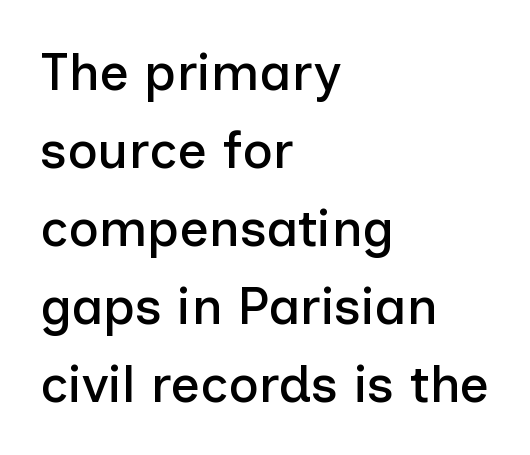
Q: Is the text italic (slanted)? A: No, it is upright.
Q: Is the typeface a serif or a sans-serif typeface? A: Sans-serif.
Q: Is the text underlined? A: No.
Q: How is the paragraph aligned? A: Left-aligned.
Q: Is the spacing between letters normal or unusually wide? A: Normal.
Q: Is the spacing between lines tight, normal or loose? A: Normal.
Q: Width (condensed, normal, or wide)? A: Normal.
Q: Stroke contrast? A: Low.
Q: x-height? A: Medium.
Q: Monospaced? A: No.
